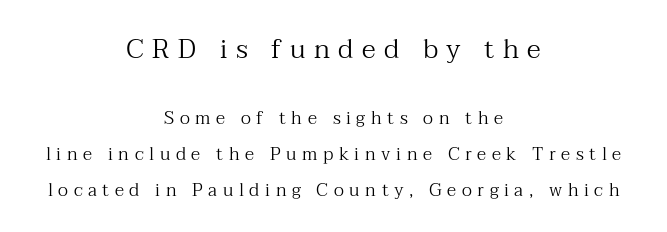
Here the first block reads like a headline and the second like body copy. Has an underline been added? It has not. The typography opts for an upright posture over an oblique one. What's the leading like? Stretched, with rows far apart. In CSS terms this would be text-align: center.
